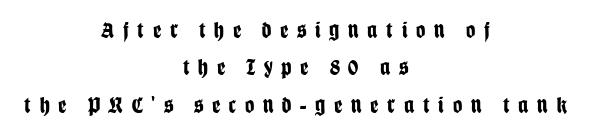
The image shows 23 px bold type, upright; set centered, normal line spacing (1.63x), unusually wide letter spacing (+0.38 em), not underlined.
